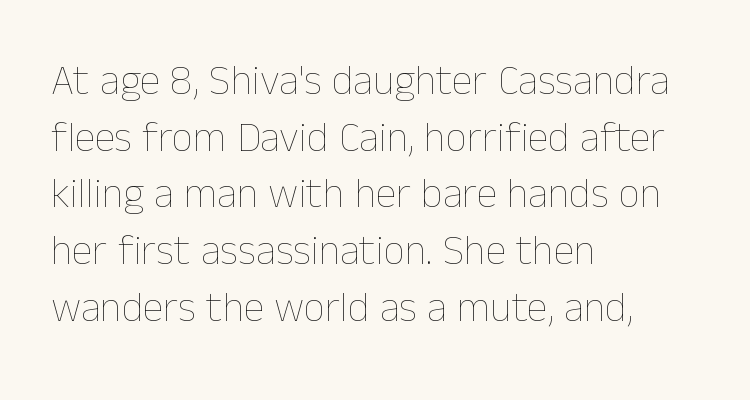
{"italic": "no", "bold": "no", "weight": "thin", "width": "normal", "stroke_contrast": "low", "x_height": "medium", "monospaced": "no", "underline": "no", "align": "left", "line_spacing": "normal", "line_spacing_ratio": 1.35, "letter_spacing": "normal", "letter_spacing_em": 0.0, "glyph_px": 42}
